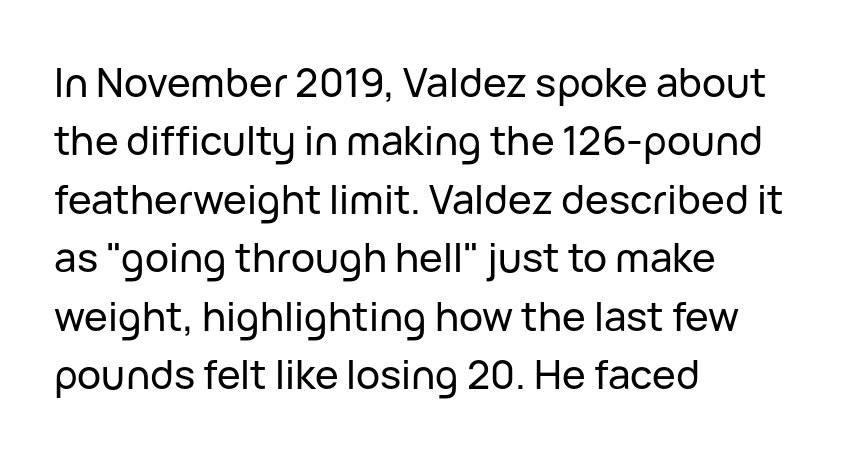
{"serif": "no", "italic": "no", "width": "normal", "stroke_contrast": "low", "x_height": "medium", "monospaced": "no", "underline": "no", "align": "left", "line_spacing": "normal", "line_spacing_ratio": 1.46, "letter_spacing": "normal", "letter_spacing_em": 0.0, "glyph_px": 40}
